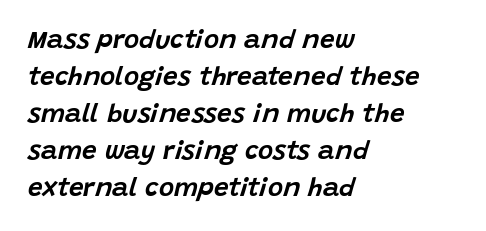
{"italic": "yes", "lean": "right", "slant_degrees": 15, "underline": "no", "align": "left", "line_spacing": "normal", "line_spacing_ratio": 1.42, "letter_spacing": "normal", "letter_spacing_em": 0.0, "glyph_px": 26}
